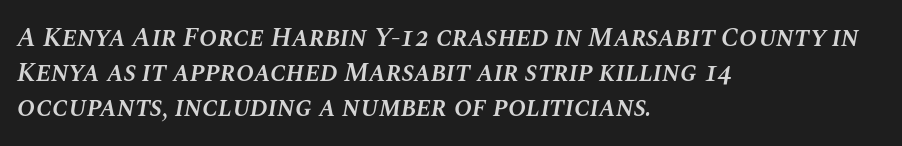
Q: Is the text bold? A: Semi-bold.
Q: Is the text italic (slanted)? A: Yes, it leans right by about 10 degrees.
Q: Is the text underlined? A: No.
Q: How is the paragraph aligned? A: Left-aligned.
Q: Is the spacing between letters normal or unusually wide? A: Normal.
Q: Is the spacing between lines tight, normal or loose? A: Normal.
